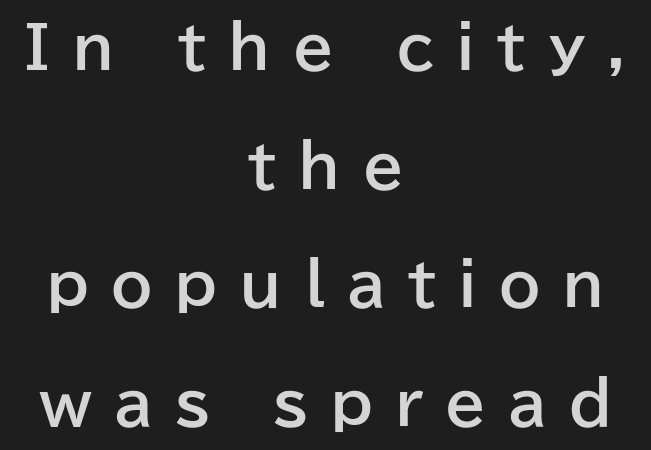
The image shows 59 px bold sans-serif type, upright; set centered, loose line spacing (2.01x), unusually wide letter spacing (+0.37 em), not underlined; low stroke contrast and a medium x-height.
